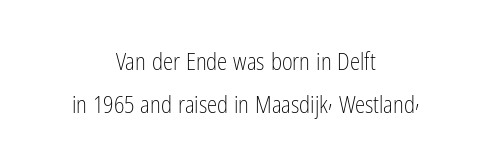
Underlining? Definitely not there. These lines were composed using upright roman letters. No extra ink here — the face is not bold. The face used here is rendered with its standard letterfit. Alignment: centered.
